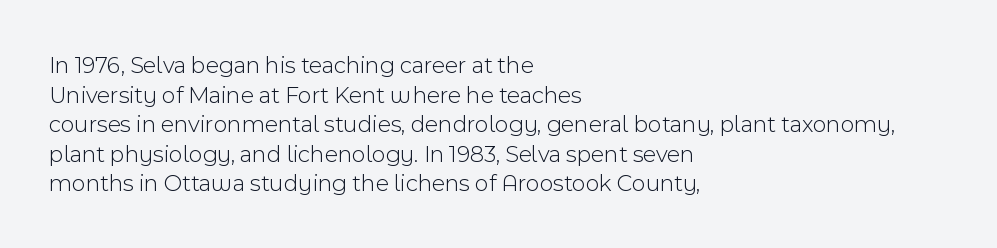
Words appear dense and cohesive because spacing is normal. Stem width sits at or under what a default text font uses. Honestly, there is no underline to notice here at all. The lettering stays uniformly vertical, giving the passage a roman look.
